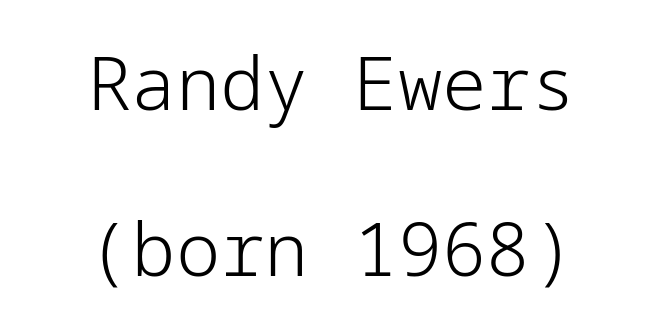
The image shows 74 px light sans-serif type, upright; set centered, loose line spacing (2.25x), normal letter spacing, not underlined; low stroke contrast and a medium x-height.
